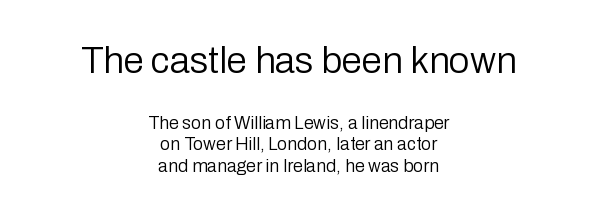
{"serif": "no", "italic": "no", "bold": "no", "weight": "regular", "width": "normal", "stroke_contrast": "low", "x_height": "medium", "monospaced": "no", "underline": "no", "align": "center", "line_spacing_ratio": 1.18, "letter_spacing": "normal", "letter_spacing_em": 0.0, "larger_block": "first", "size_ratio": 2.06, "glyph_px": 37}
